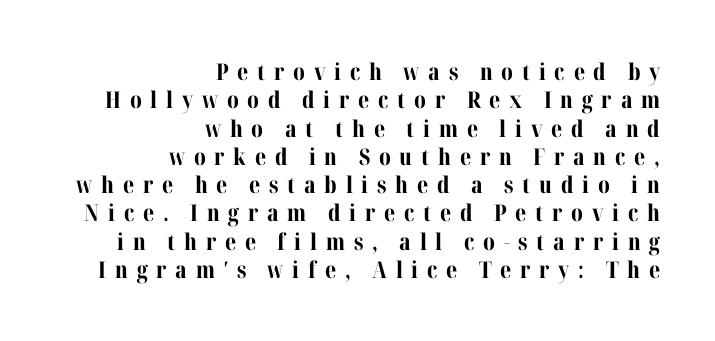
The image shows 23 px bold type, upright; set right-aligned, line spacing 1.23x, unusually wide letter spacing (+0.38 em), not underlined.
